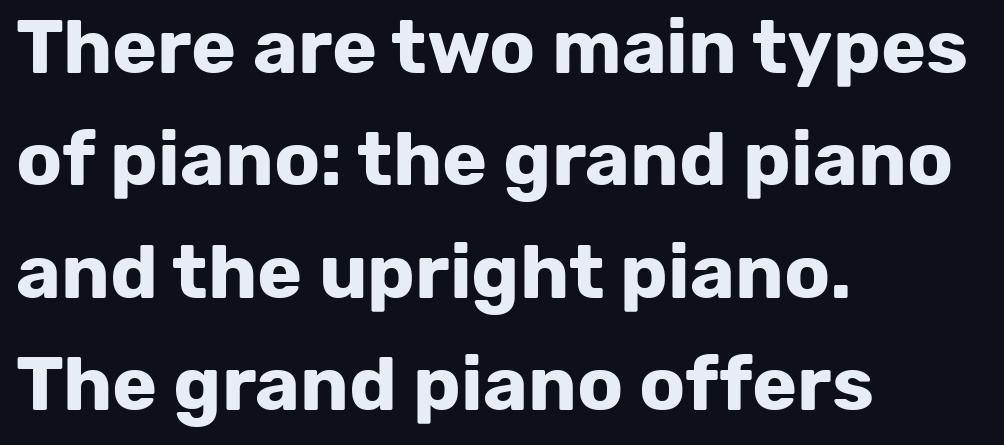
The image shows 76 px bold sans-serif type, upright; set left-aligned, normal line spacing (1.48x), normal letter spacing, not underlined; low stroke contrast and a medium x-height.
